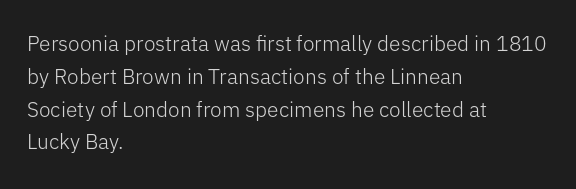
{"italic": "no", "bold": "no", "underline": "no", "align": "left", "line_spacing": "normal", "line_spacing_ratio": 1.56, "letter_spacing": "normal", "letter_spacing_em": 0.0, "glyph_px": 21}
